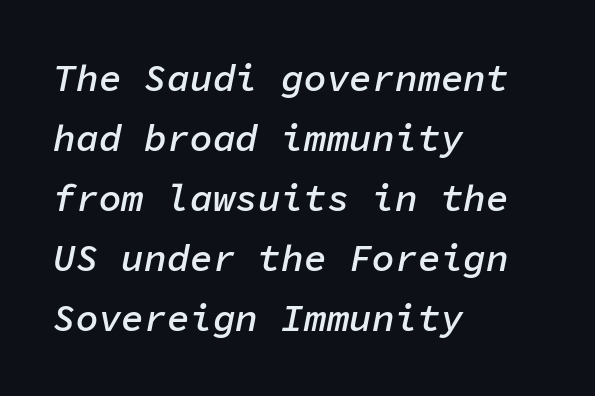
The image shows 38 px semibold type, italic (leaning right), monospaced; set left-aligned, normal line spacing (1.58x), normal letter spacing, not underlined; low stroke contrast and a medium x-height.
